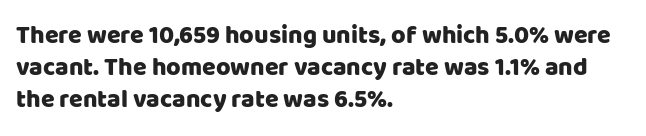
Q: Is the text italic (slanted)? A: No, it is upright.
Q: Is the text underlined? A: No.
Q: How is the paragraph aligned? A: Left-aligned.
Q: Is the spacing between letters normal or unusually wide? A: Normal.
Q: Is the spacing between lines tight, normal or loose? A: Normal.
